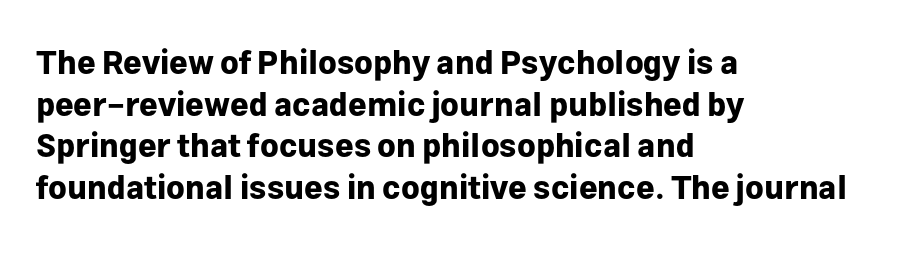
Q: Is the text bold? A: Yes.
Q: Is the text italic (slanted)? A: No, it is upright.
Q: Is the typeface a serif or a sans-serif typeface? A: Sans-serif.
Q: Is the text underlined? A: No.
Q: How is the paragraph aligned? A: Left-aligned.
Q: Is the spacing between letters normal or unusually wide? A: Normal.
Q: Is the spacing between lines tight, normal or loose? A: Normal.
Q: Width (condensed, normal, or wide)? A: Normal.
Q: Stroke contrast? A: Low.
Q: x-height? A: Medium.
Q: Monospaced? A: No.
